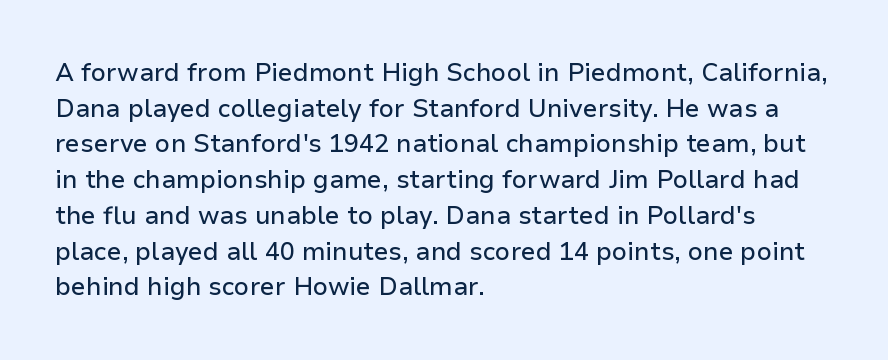
Glyph-to-glyph distance matches everyday printed text. The baseline area is clear. These lines are set flush left with a ragged right edge. Designer's note — italics off, roman on. The rendering uses a moderate line-height, typical for paragraphs.
